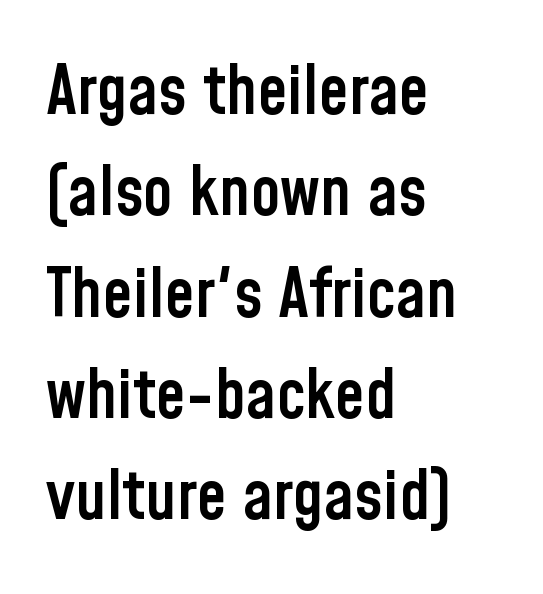
{"serif": "no", "italic": "no", "bold": "semi", "weight": "semibold", "width": "condensed", "stroke_contrast": "low", "x_height": "medium", "monospaced": "no", "underline": "no", "align": "left", "line_spacing": "normal", "line_spacing_ratio": 1.49, "letter_spacing": "normal", "letter_spacing_em": 0.0, "glyph_px": 68}
